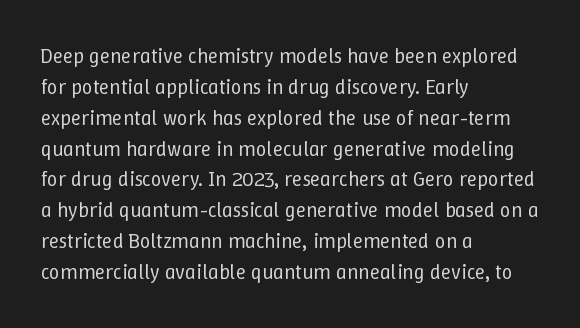
If you drew a line through each stem, it would be perfectly vertical. Leftover space on each line is placed entirely after the last word. The vertical gap from one line to the next is medium. The specimen omits any rule beneath the text block's lines.
